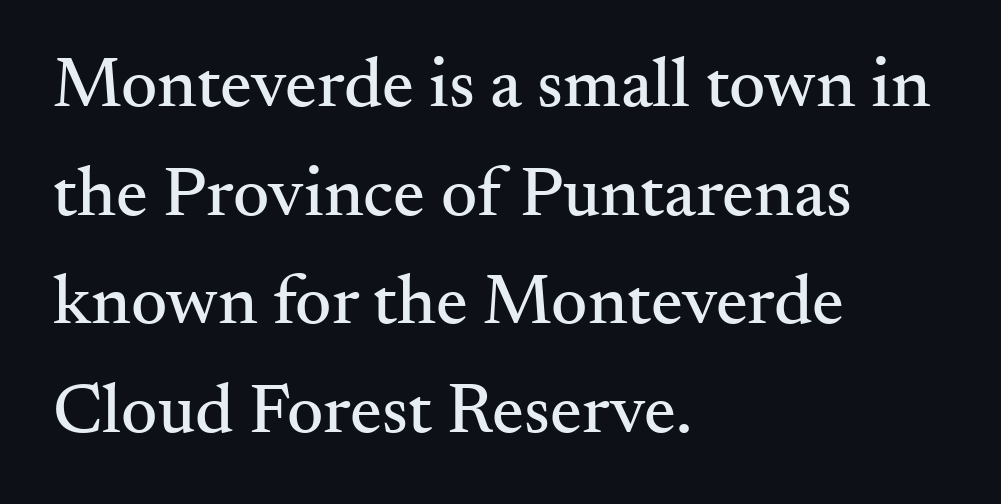
{"serif": "yes", "italic": "no", "width": "normal", "stroke_contrast": "medium", "x_height": "small", "monospaced": "no", "underline": "no", "align": "left", "line_spacing": "normal", "line_spacing_ratio": 1.53, "letter_spacing": "normal", "letter_spacing_em": 0.0, "glyph_px": 71}
